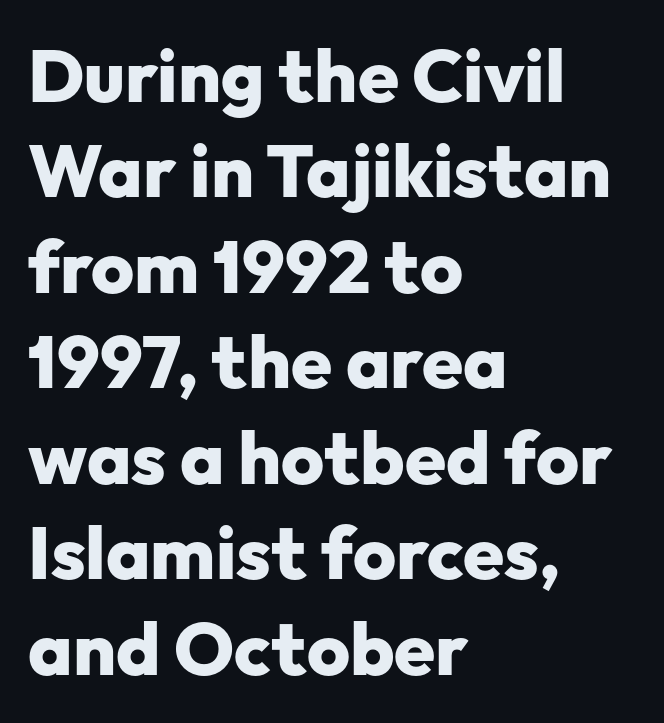
{"serif": "no", "italic": "no", "bold": "yes", "weight": "heavy", "width": "normal", "stroke_contrast": "low", "x_height": "medium", "monospaced": "no", "underline": "no", "align": "left", "line_spacing": "normal", "line_spacing_ratio": 1.29, "letter_spacing": "normal", "letter_spacing_em": 0.0, "glyph_px": 74}
